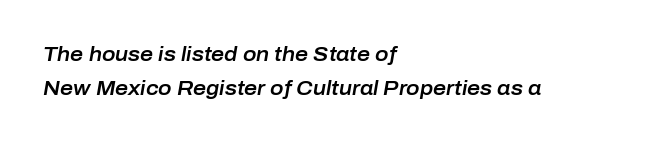
{"italic": "yes", "lean": "right", "slant_degrees": 10, "underline": "no", "align": "left", "line_spacing_ratio": 1.71, "letter_spacing": "normal", "letter_spacing_em": 0.0, "glyph_px": 20}
